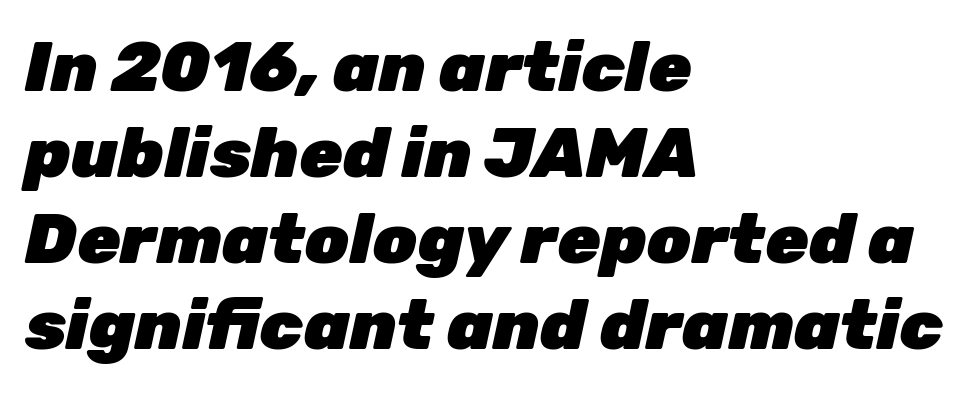
The image shows 70 px heavy type, italic (leaning right); set left-aligned, line spacing 1.23x, normal letter spacing, not underlined; low stroke contrast and a medium x-height.
